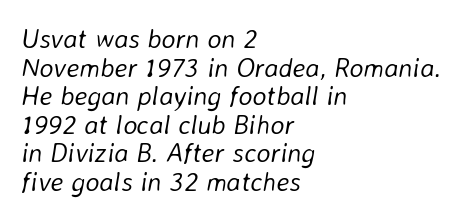
Q: Is the text bold? A: No.
Q: Is the text italic (slanted)? A: Yes, it leans right by about 8 degrees.
Q: Is the text underlined? A: No.
Q: How is the paragraph aligned? A: Left-aligned.
Q: Is the spacing between letters normal or unusually wide? A: Normal.
Q: Is the spacing between lines tight, normal or loose? A: Tight.
